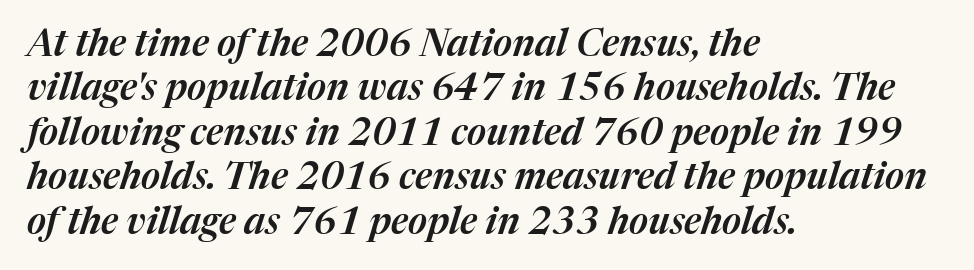
{"italic": "yes", "lean": "right", "slant_degrees": 17, "width": "normal", "stroke_contrast": "medium", "x_height": "medium", "monospaced": "no", "underline": "no", "align": "left", "line_spacing_ratio": 1.2, "letter_spacing": "normal", "letter_spacing_em": 0.0, "glyph_px": 37}
